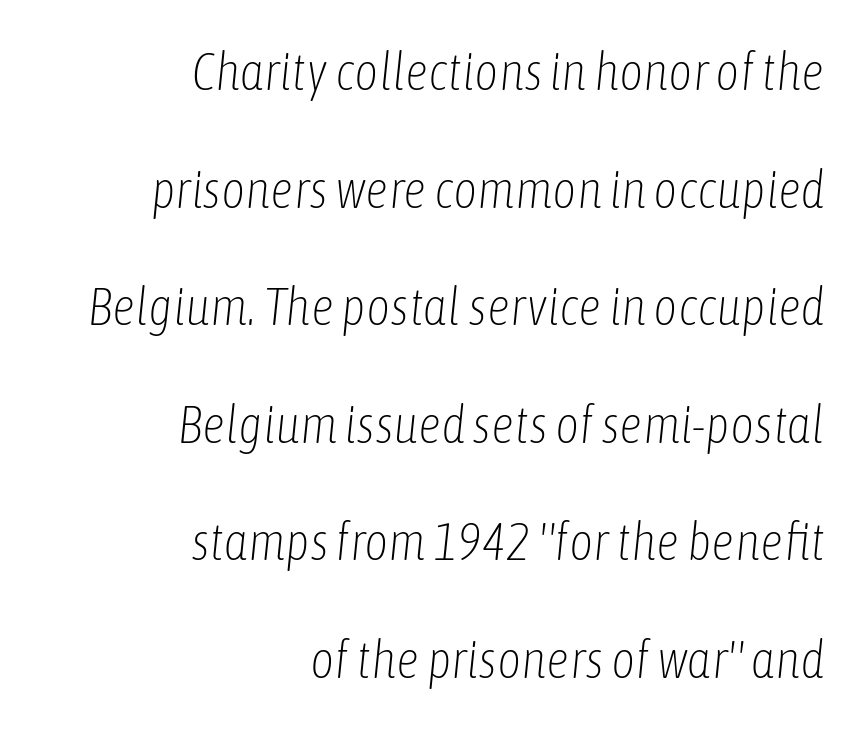
The image shows 52 px light, condensed type, italic (leaning right); set right-aligned, loose line spacing (2.26x), normal letter spacing, not underlined; low stroke contrast and a medium x-height.
